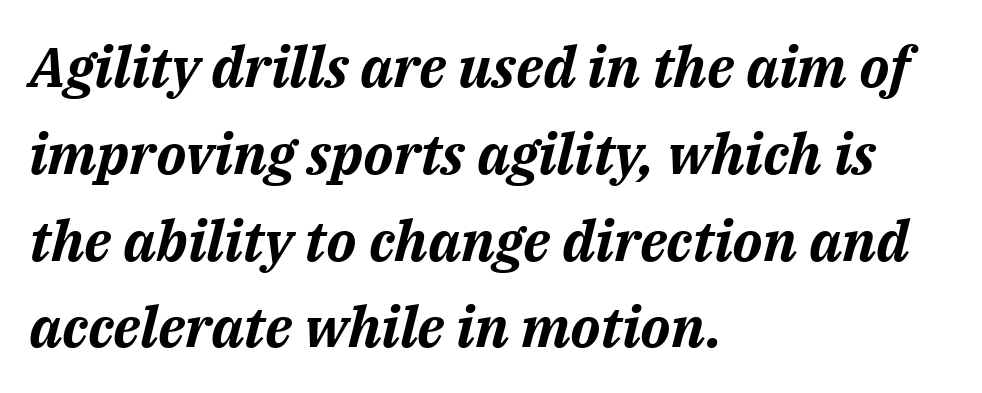
The image shows 56 px bold type, italic (leaning right); set left-aligned, normal line spacing (1.55x), normal letter spacing, not underlined; medium stroke contrast and a medium x-height.
